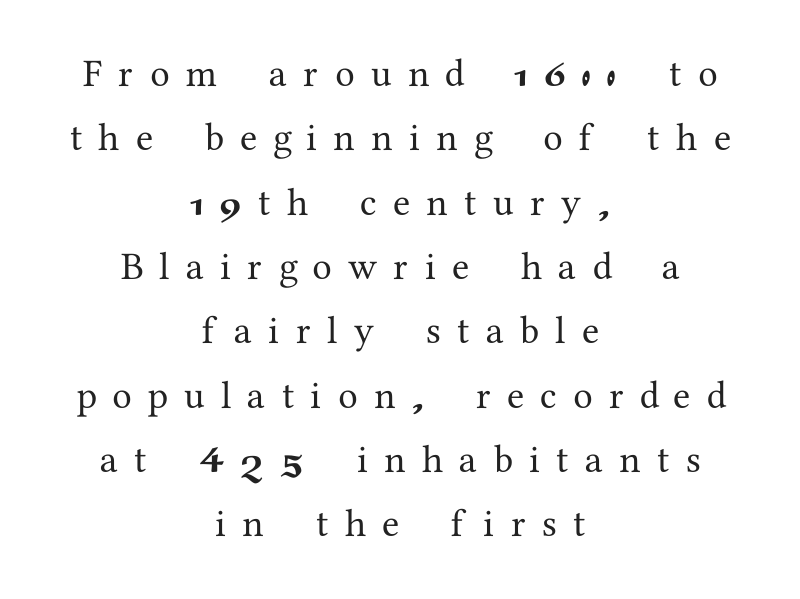
The image shows 39 px serif type, upright; set centered, normal line spacing (1.65x), unusually wide letter spacing (+0.42 em), not underlined; medium stroke contrast and a medium x-height.
